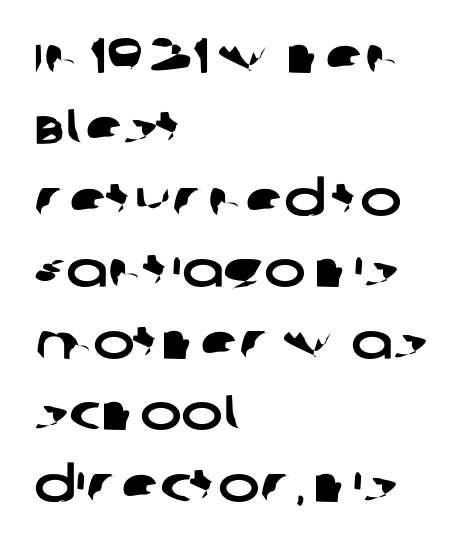
{"serif": "no", "width": "wide", "stroke_contrast": "low", "x_height": "large", "monospaced": "no", "underline": "no", "align": "left", "line_spacing": "normal", "line_spacing_ratio": 1.43, "letter_spacing": "normal", "letter_spacing_em": 0.0, "glyph_px": 50}
